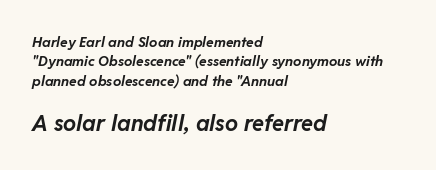
What weight is shown? A full bold with thick strokes. Compared with typical paragraphs, the rows here are spaced about the same. Words float on clear page, feet unadorned. Character size in the trailing block exceeds that of the leading block.
